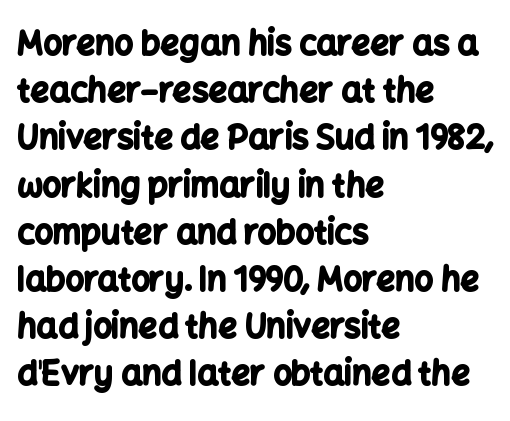
{"serif": "no", "italic": "no", "bold": "yes", "weight": "bold", "width": "normal", "stroke_contrast": "low", "x_height": "medium", "monospaced": "no", "underline": "no", "align": "left", "line_spacing": "normal", "line_spacing_ratio": 1.43, "letter_spacing": "normal", "letter_spacing_em": 0.0, "glyph_px": 33}
